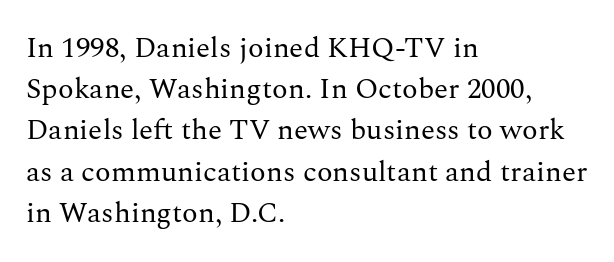
The image shows 29 px regular-weight serif type, upright; set left-aligned, normal line spacing (1.42x), normal letter spacing, not underlined; medium stroke contrast and a medium x-height.
